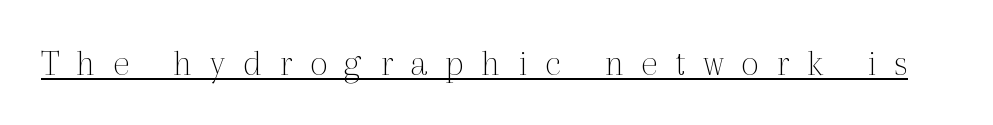
{"serif": "yes", "italic": "no", "bold": "no", "weight": "thin", "width": "normal", "x_height": "medium", "monospaced": "no", "underline": "yes", "letter_spacing": "wide", "letter_spacing_em": 0.45, "glyph_px": 39}
